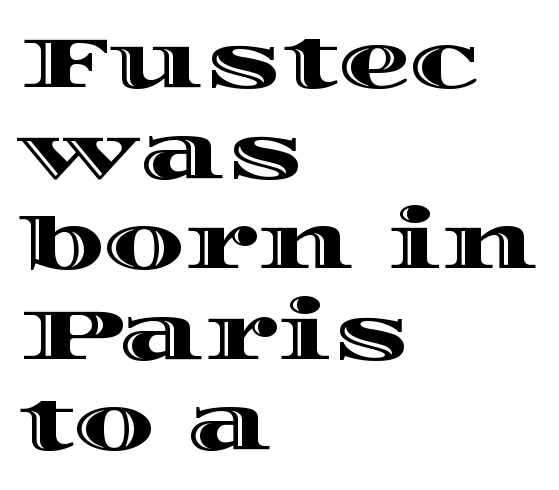
Q: Is the text italic (slanted)? A: No, it is upright.
Q: Is the text underlined? A: No.
Q: How is the paragraph aligned? A: Left-aligned.
Q: Is the spacing between letters normal or unusually wide? A: Normal.
Q: Width (condensed, normal, or wide)? A: Wide.
Q: x-height? A: Large.
Q: Monospaced? A: No.
